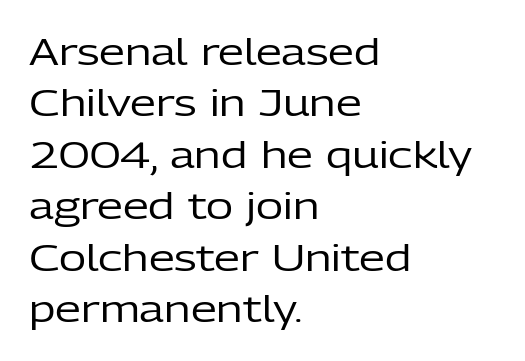
Q: Is the text bold? A: No.
Q: Is the text italic (slanted)? A: No, it is upright.
Q: Is the typeface a serif or a sans-serif typeface? A: Sans-serif.
Q: Is the text underlined? A: No.
Q: How is the paragraph aligned? A: Left-aligned.
Q: Is the spacing between letters normal or unusually wide? A: Normal.
Q: Is the spacing between lines tight, normal or loose? A: Normal.
Q: Width (condensed, normal, or wide)? A: Normal.
Q: Stroke contrast? A: Low.
Q: x-height? A: Medium.
Q: Monospaced? A: No.
